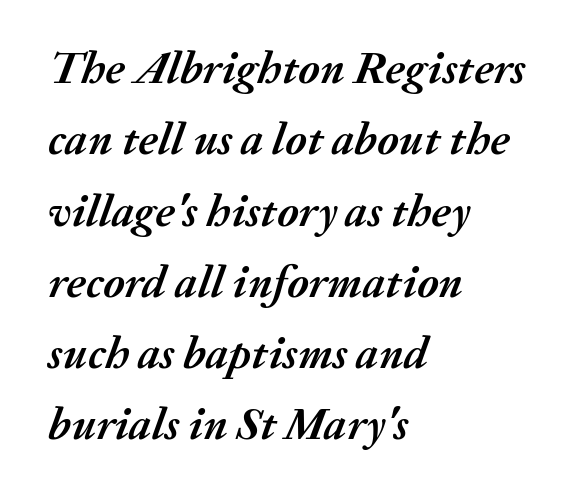
Q: Is the text bold? A: Yes.
Q: Is the text italic (slanted)? A: Yes, it leans right by about 20 degrees.
Q: Is the text underlined? A: No.
Q: How is the paragraph aligned? A: Left-aligned.
Q: Is the spacing between letters normal or unusually wide? A: Normal.
Q: Is the spacing between lines tight, normal or loose? A: Normal.
Q: Width (condensed, normal, or wide)? A: Normal.
Q: Stroke contrast? A: Medium.
Q: x-height? A: Medium.
Q: Monospaced? A: No.
